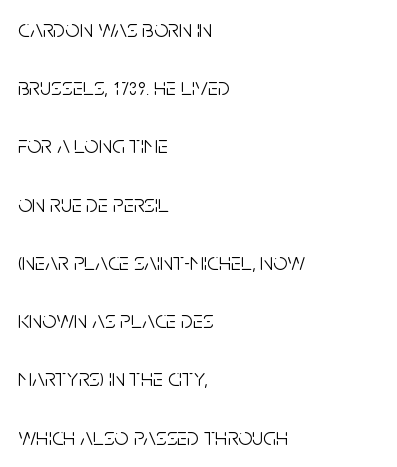
{"italic": "no", "bold": "no", "underline": "no", "align": "left", "line_spacing": "loose", "line_spacing_ratio": 2.33, "letter_spacing": "normal", "letter_spacing_em": 0.0, "glyph_px": 25}
